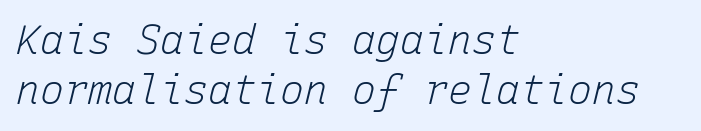
Is the block centered? No — it sits flush against the left margin. Plain, unruled lines of type. This is not heavy type; no bold has been used. Summary of vertical rhythm: regular, with standard interline spacing. A typesetter would call this monospace, since all characters share one set width.
